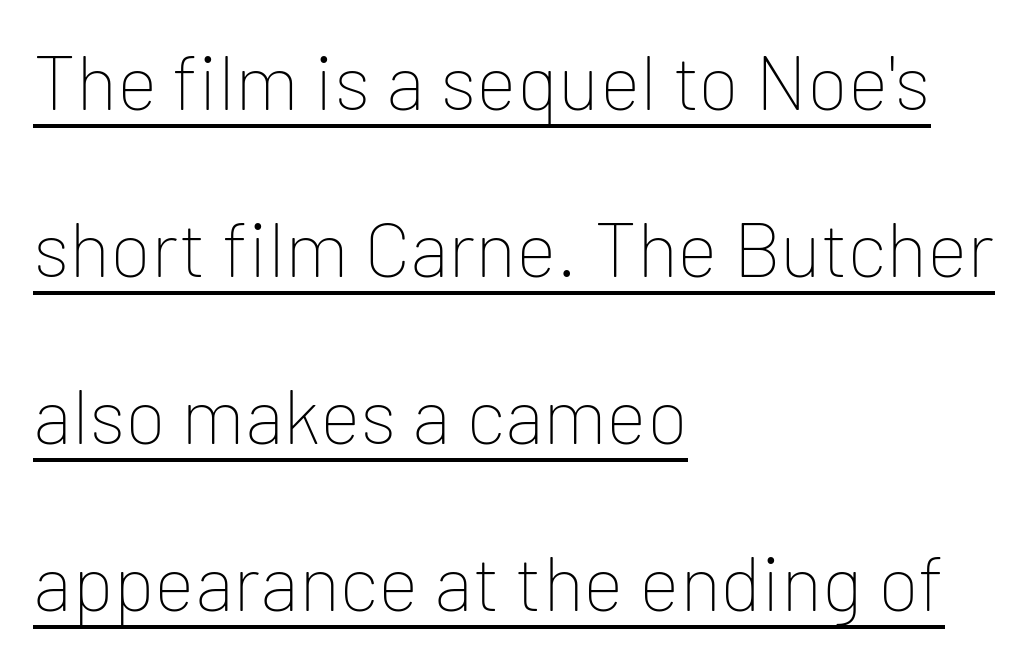
Q: Is the text bold? A: No.
Q: Is the text italic (slanted)? A: No, it is upright.
Q: Is the typeface a serif or a sans-serif typeface? A: Sans-serif.
Q: Is the text underlined? A: Yes.
Q: How is the paragraph aligned? A: Left-aligned.
Q: Is the spacing between letters normal or unusually wide? A: Normal.
Q: Is the spacing between lines tight, normal or loose? A: Loose.
Q: Width (condensed, normal, or wide)? A: Normal.
Q: Stroke contrast? A: Low.
Q: x-height? A: Medium.
Q: Monospaced? A: No.
